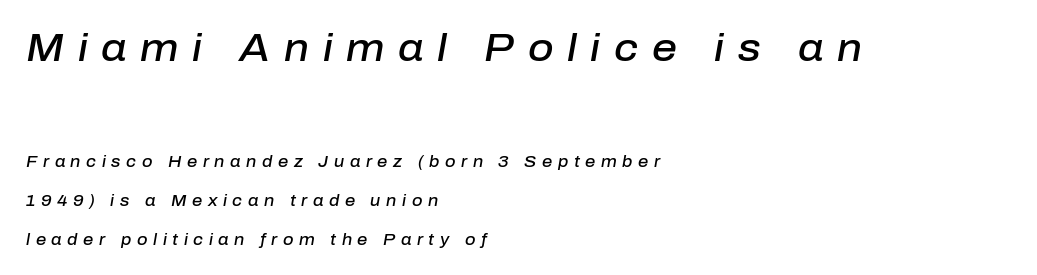
Emphasis-style slanted type is in use. The rendering uses a semibold face; strokes are thickened but not to full bold. Does the copy run flush right? No — it runs flush left. Glyph-to-glyph distance is far greater than everyday printed text.
